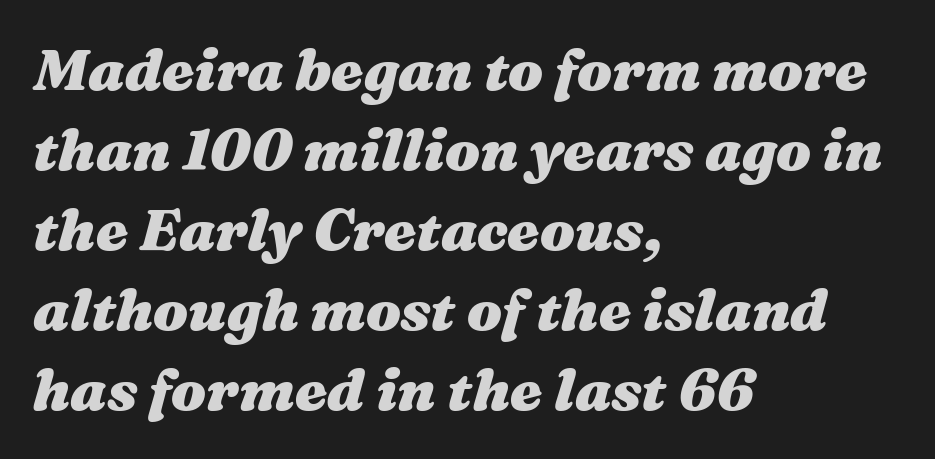
{"italic": "yes", "lean": "right", "slant_degrees": 16, "bold": "yes", "weight": "heavy", "width": "wide", "stroke_contrast": "medium", "x_height": "medium", "monospaced": "no", "underline": "no", "align": "left", "line_spacing": "normal", "line_spacing_ratio": 1.38, "letter_spacing": "normal", "letter_spacing_em": 0.0, "glyph_px": 58}
